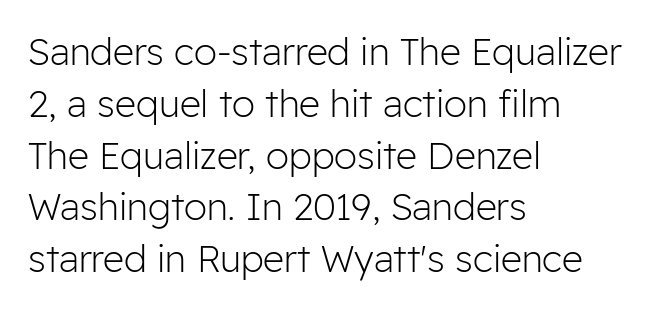
Q: Is the text bold? A: No.
Q: Is the text italic (slanted)? A: No, it is upright.
Q: Is the typeface a serif or a sans-serif typeface? A: Sans-serif.
Q: Is the text underlined? A: No.
Q: How is the paragraph aligned? A: Left-aligned.
Q: Is the spacing between letters normal or unusually wide? A: Normal.
Q: Is the spacing between lines tight, normal or loose? A: Normal.
Q: Width (condensed, normal, or wide)? A: Normal.
Q: Stroke contrast? A: Low.
Q: x-height? A: Medium.
Q: Monospaced? A: No.
